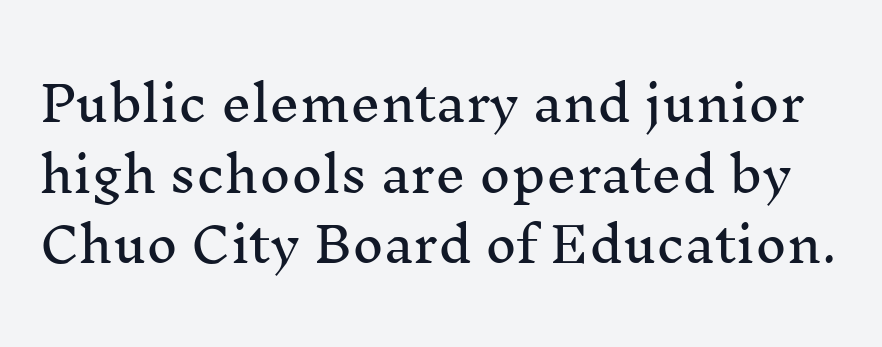
The image shows 48 px serif type, upright; set normal line spacing (1.47x), normal letter spacing, not underlined; medium stroke contrast and a medium x-height.
